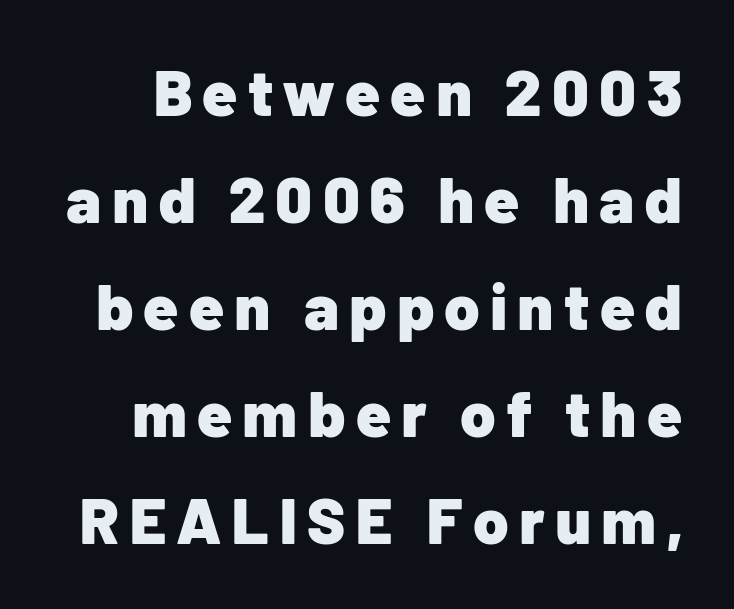
{"serif": "no", "italic": "no", "bold": "yes", "weight": "heavy", "width": "normal", "stroke_contrast": "low", "x_height": "medium", "monospaced": "no", "underline": "no", "line_spacing": "normal", "line_spacing_ratio": 1.67, "glyph_px": 64}
